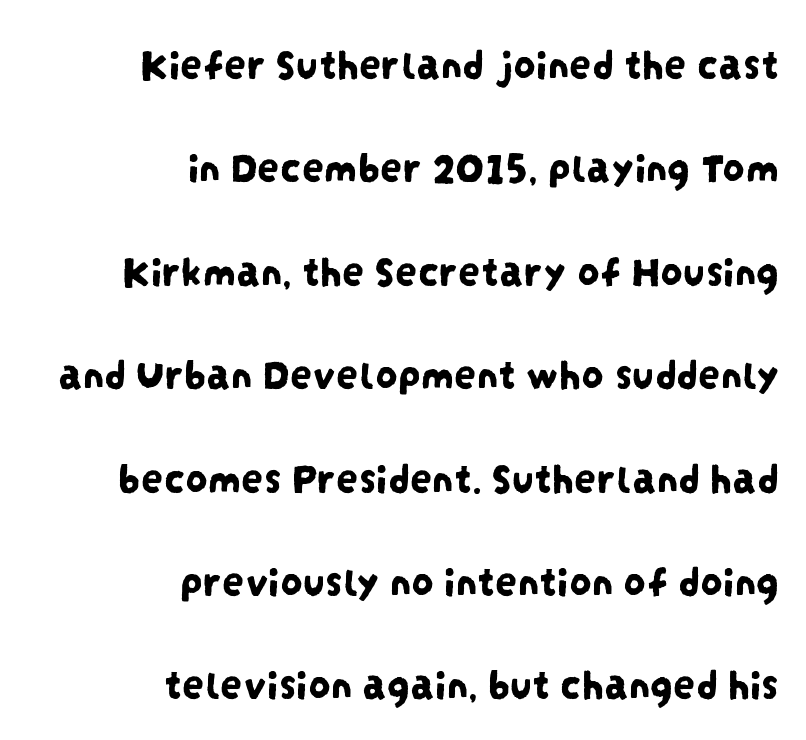
Q: Is the typeface a serif or a sans-serif typeface? A: Sans-serif.
Q: Is the text underlined? A: No.
Q: How is the paragraph aligned? A: Right-aligned.
Q: Is the spacing between letters normal or unusually wide? A: Normal.
Q: Is the spacing between lines tight, normal or loose? A: Loose.
Q: Width (condensed, normal, or wide)? A: Condensed.
Q: Stroke contrast? A: Low.
Q: x-height? A: Large.
Q: Monospaced? A: No.
